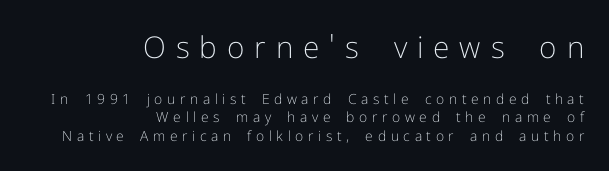
Ascenders rise straight up at ninety degrees. This reads as an unemphasized weight, regular at the heaviest. Glance below the letters and you will spot only blank space. The passage shown is typed in a proportional face where columns would drift.
